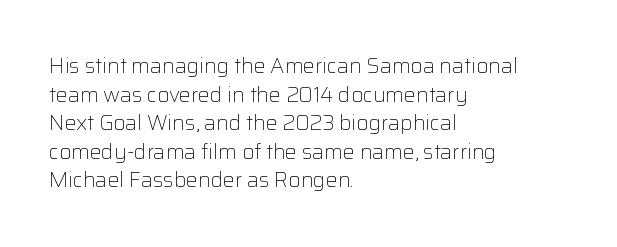
{"italic": "no", "bold": "no", "underline": "no", "align": "left", "line_spacing": "normal", "line_spacing_ratio": 1.36, "letter_spacing": "normal", "letter_spacing_em": 0.0, "glyph_px": 21}
